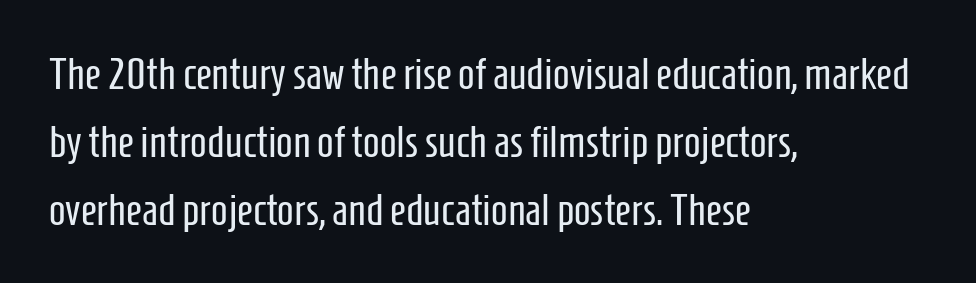
The image shows 44 px regular-weight, condensed sans-serif type, upright; set left-aligned, normal line spacing (1.54x), normal letter spacing, not underlined; low stroke contrast and a medium x-height.
